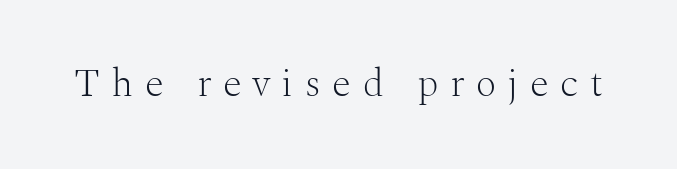
Q: Is the text bold? A: No.
Q: Is the text italic (slanted)? A: No, it is upright.
Q: Is the typeface a serif or a sans-serif typeface? A: Serif.
Q: Is the text underlined? A: No.
Q: Is the spacing between letters normal or unusually wide? A: Unusually wide.
Q: Width (condensed, normal, or wide)? A: Normal.
Q: Stroke contrast? A: Medium.
Q: x-height? A: Medium.
Q: Monospaced? A: No.
